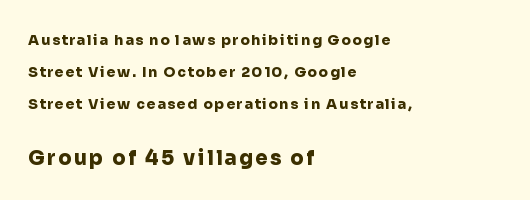
{"italic": "no", "bold": "yes", "underline": "no", "align": "left", "line_spacing": "loose", "line_spacing_ratio": 2.28, "larger_block": "second", "size_ratio": 1.43, "glyph_px": 20}
